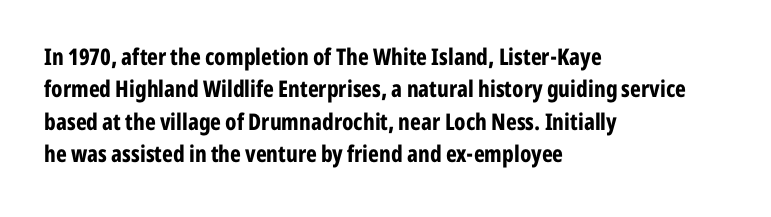
{"italic": "no", "bold": "yes", "underline": "no", "align": "left", "line_spacing": "normal", "line_spacing_ratio": 1.41, "letter_spacing": "normal", "letter_spacing_em": 0.0, "glyph_px": 23}
